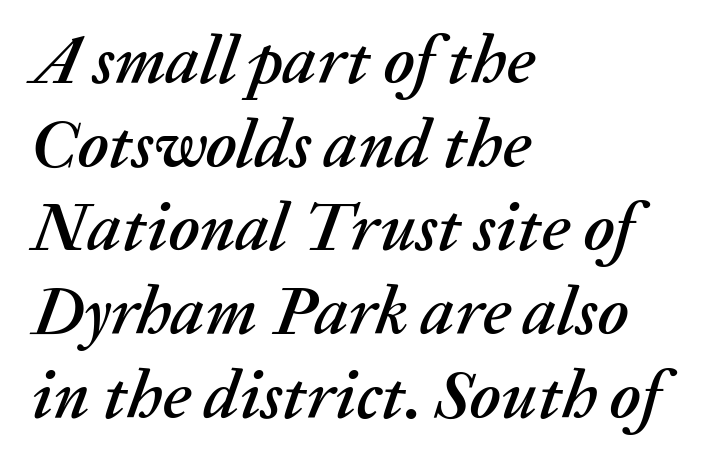
The passage shown is typed in a proportional face where columns would drift. Caption: standard tracking, unaltered. Compared with ordinary roman type, these characters are visibly tilted. Any mark beneath the type? The region is blank. The setting favours the left margin, as ordinary paragraphs usually do.
